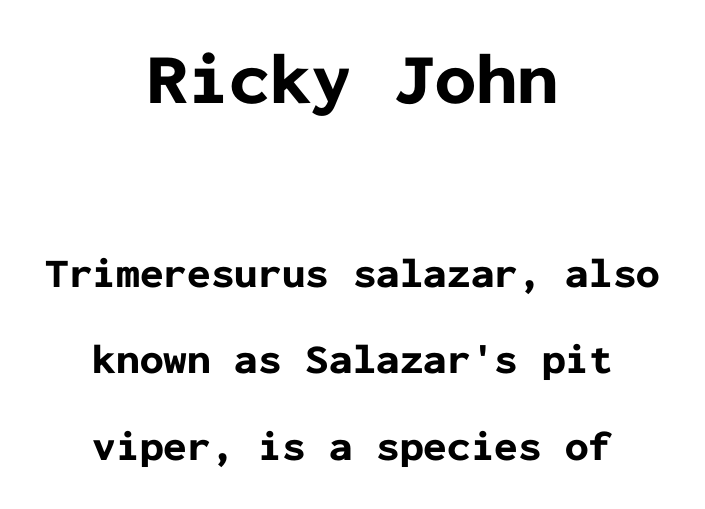
A dark, heavy texture on the line: the type is bold. The tracking reads as untouched default to a designer's eye. Caption: multi-line text, centered on the measure. Size contrast runs from large at the top to small at the bottom. Is this a fixed-width face? Yes — each glyph sits in an identical cell.
